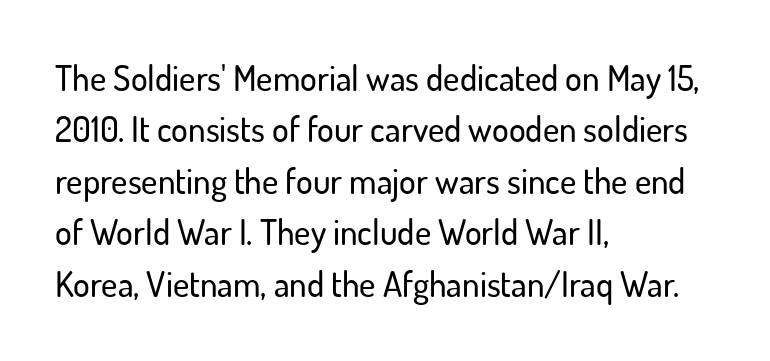
{"serif": "no", "italic": "no", "width": "normal", "stroke_contrast": "low", "x_height": "small", "monospaced": "no", "underline": "no", "align": "left", "line_spacing": "normal", "line_spacing_ratio": 1.47, "letter_spacing": "normal", "letter_spacing_em": 0.0, "glyph_px": 35}
